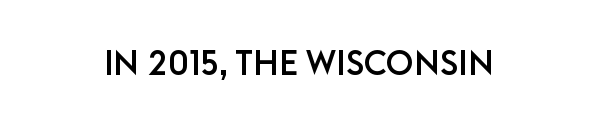
Typographically, this falls in the sans-serif category. Glyph-to-glyph distance matches everyday printed text. Quick note: not italic, upright. The zone under the glyphs is completely vacant.
